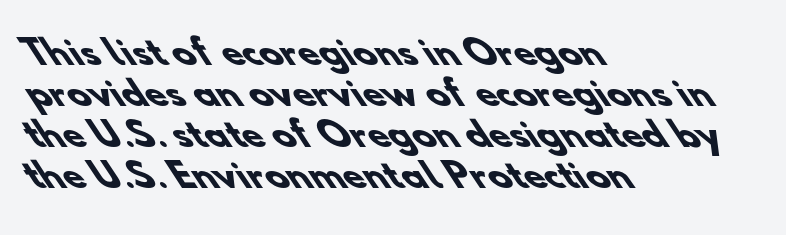
The image shows 34 px heavy sans-serif type; set left-aligned, line spacing 1.21x, normal letter spacing, not underlined; low stroke contrast and a small x-height.
